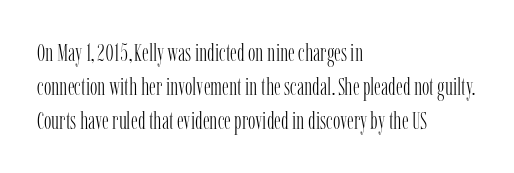
The image shows 25 px text type, upright; set left-aligned, normal line spacing (1.36x), normal letter spacing, not underlined.
